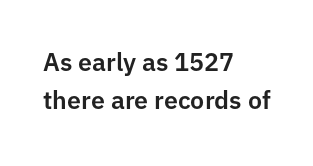
The image shows 25 px text type, upright; set left-aligned, normal line spacing (1.51x), normal letter spacing, not underlined.
